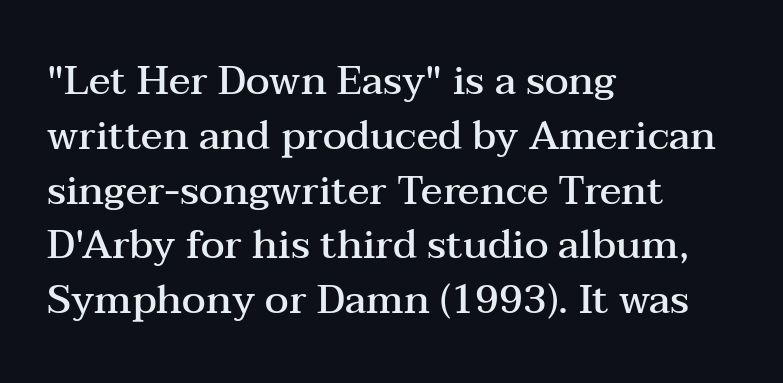
Looks like regular typesetting: each glyph gets only the width it needs. The characters look somewhat weighty, a semibold short of true bold. The gap between lines stays unmarked. How are the letters spaced? Ordinarily, with no added tracking.
